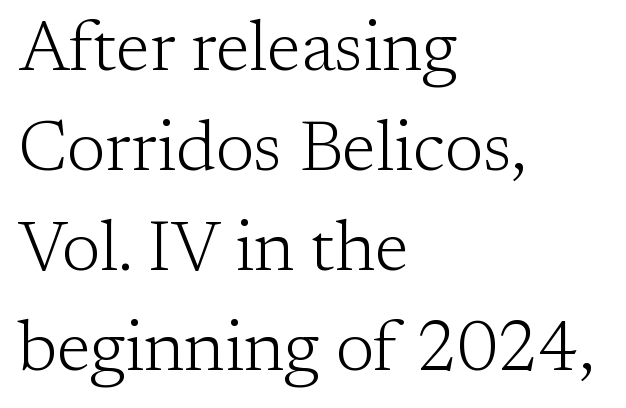
{"serif": "yes", "italic": "no", "bold": "no", "weight": "light", "width": "normal", "stroke_contrast": "low", "x_height": "medium", "monospaced": "no", "underline": "no", "align": "left", "line_spacing": "normal", "line_spacing_ratio": 1.43, "letter_spacing": "normal", "letter_spacing_em": 0.0, "glyph_px": 70}
